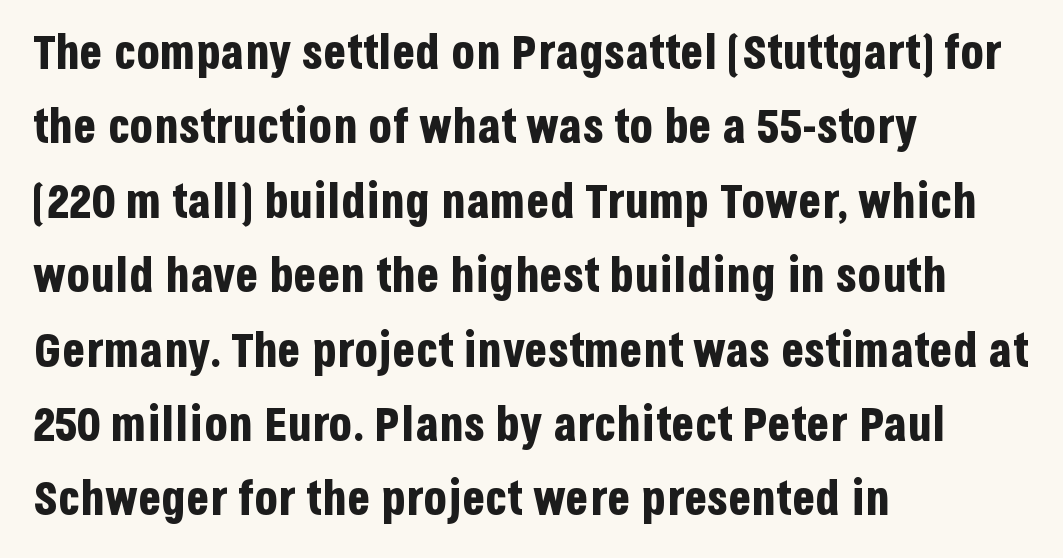
Underline: absent. The font's upright variant was chosen for this text. The text was rendered using a sans face with plain stroke endings. Each word holds together tightly as a unit, with standard inter-letter gaps. Which margin do the lines hug? The left one — the right edge is uneven.
